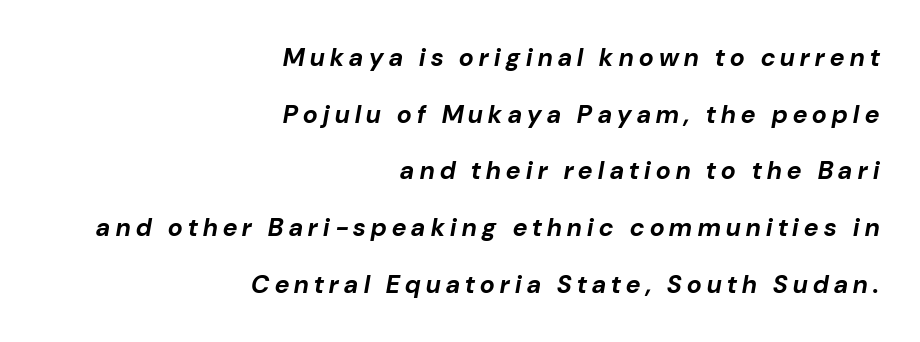
The lines are spread far apart with generous leading. The passage shown has open, widely tracked lettering throughout. Layout note: lines flush right. Set as a true bold cut, around the 700 mark. Only glyphs here, with clear space below each row.
